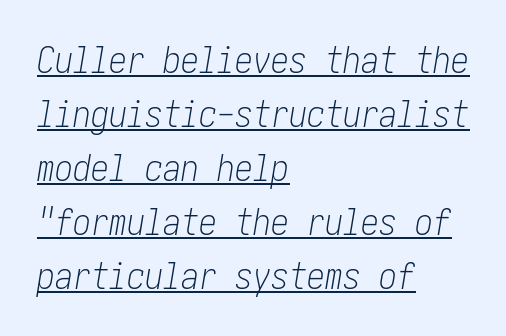
Q: Is the text bold? A: No.
Q: Is the text italic (slanted)? A: Yes, it leans right by about 10 degrees.
Q: Is the text underlined? A: Yes.
Q: How is the paragraph aligned? A: Left-aligned.
Q: Is the spacing between letters normal or unusually wide? A: Normal.
Q: Is the spacing between lines tight, normal or loose? A: Normal.
Q: Width (condensed, normal, or wide)? A: Condensed.
Q: Stroke contrast? A: Low.
Q: x-height? A: Medium.
